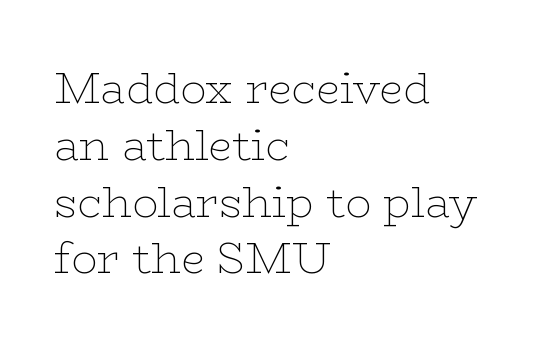
Q: Is the text bold? A: No.
Q: Is the text italic (slanted)? A: No, it is upright.
Q: Is the typeface a serif or a sans-serif typeface? A: Serif.
Q: Is the text underlined? A: No.
Q: How is the paragraph aligned? A: Left-aligned.
Q: Is the spacing between letters normal or unusually wide? A: Normal.
Q: Is the spacing between lines tight, normal or loose? A: Normal.
Q: Width (condensed, normal, or wide)? A: Wide.
Q: Stroke contrast? A: Low.
Q: x-height? A: Medium.
Q: Monospaced? A: No.
